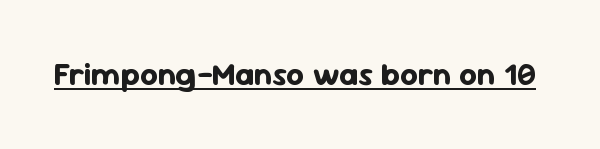
{"serif": "no", "italic": "no", "bold": "yes", "weight": "bold", "width": "normal", "stroke_contrast": "low", "x_height": "medium", "monospaced": "no", "underline": "yes", "letter_spacing": "normal", "letter_spacing_em": 0.0, "glyph_px": 31}
